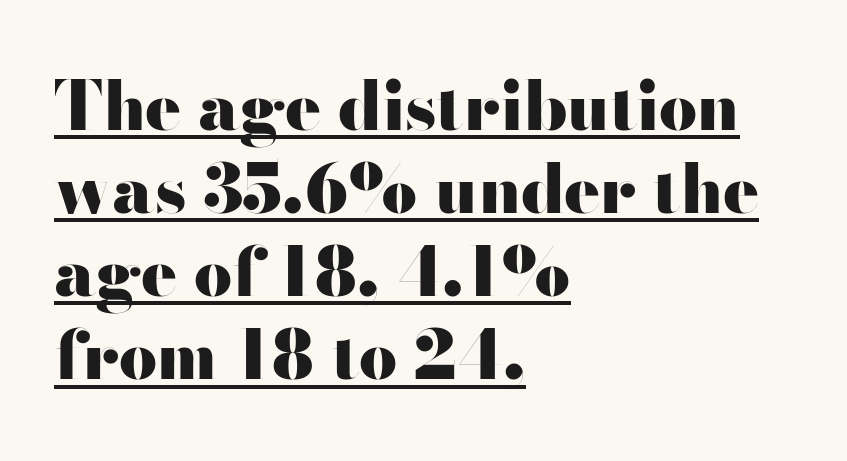
{"serif": "no", "italic": "no", "bold": "yes", "weight": "heavy", "width": "wide", "stroke_contrast": "high", "x_height": "small", "monospaced": "no", "underline": "yes", "align": "left", "line_spacing_ratio": 1.24, "letter_spacing": "normal", "letter_spacing_em": 0.0, "glyph_px": 67}
